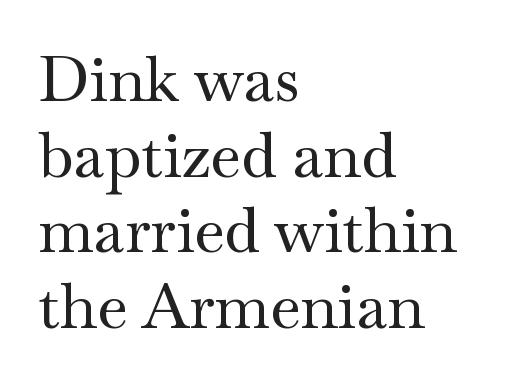
The image shows 63 px wide serif type, upright; set left-aligned, line spacing 1.2x, normal letter spacing, not underlined; medium stroke contrast and a small x-height.
